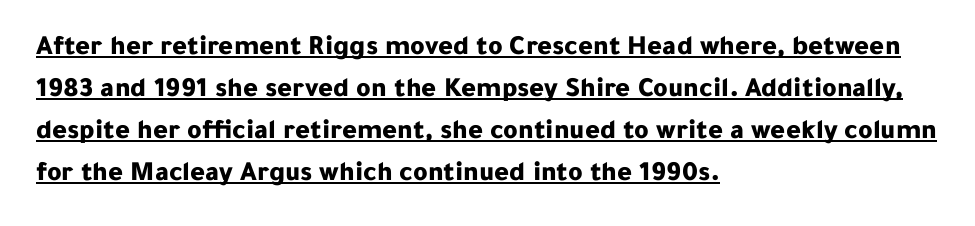
This is the regular roman posture of the typeface. Short note: letters normally spaced. The string is rendered with underlining switched on. A student would call this left alignment; a typographer would say flush left, rag right. Each letter's strokes conclude bluntly, with no projecting serifs. These words are printed bold, with thick strokes throughout.
